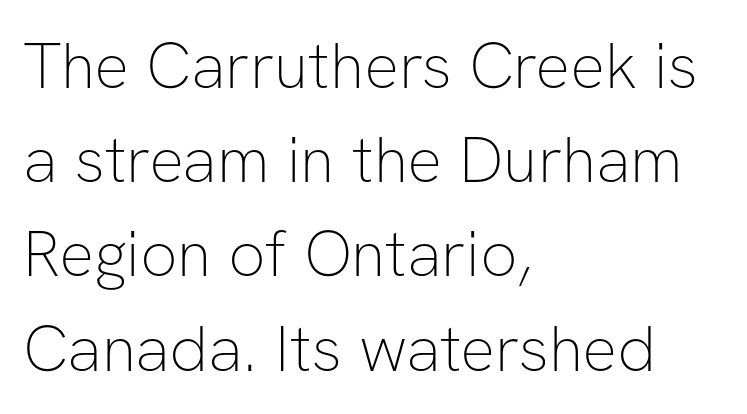
Q: Is the text bold? A: No.
Q: Is the text italic (slanted)? A: No, it is upright.
Q: Is the typeface a serif or a sans-serif typeface? A: Sans-serif.
Q: Is the text underlined? A: No.
Q: How is the paragraph aligned? A: Left-aligned.
Q: Is the spacing between letters normal or unusually wide? A: Normal.
Q: Is the spacing between lines tight, normal or loose? A: Normal.
Q: Width (condensed, normal, or wide)? A: Normal.
Q: Stroke contrast? A: Low.
Q: x-height? A: Medium.
Q: Monospaced? A: No.
